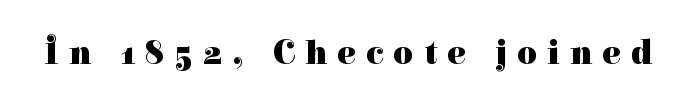
What stands out about the letter spacing? Its width — letters are far apart. Think of a printed novel: that variable character pitch is what you see here. The typography opts for an upright posture over an oblique one. Does the type have serifs? Yes, each stem ends in a small foot.
